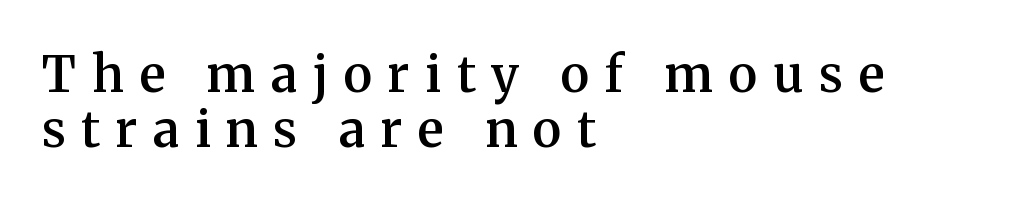
Q: Is the text bold? A: Semi-bold.
Q: Is the text italic (slanted)? A: No, it is upright.
Q: Is the typeface a serif or a sans-serif typeface? A: Serif.
Q: Is the text underlined? A: No.
Q: How is the paragraph aligned? A: Left-aligned.
Q: Is the spacing between letters normal or unusually wide? A: Unusually wide.
Q: Is the spacing between lines tight, normal or loose? A: Tight.
Q: Width (condensed, normal, or wide)? A: Normal.
Q: Stroke contrast? A: Medium.
Q: x-height? A: Medium.
Q: Monospaced? A: No.
